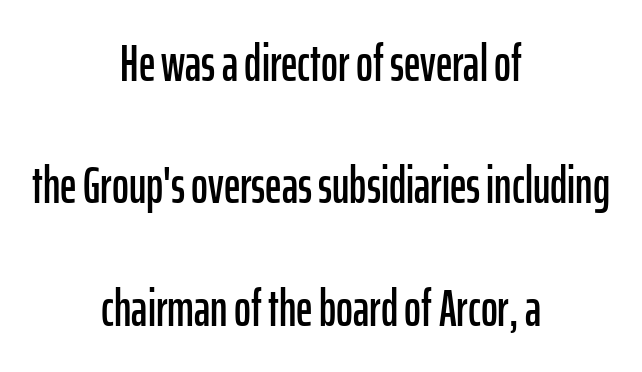
Varying glyph widths throughout — classic text-font behaviour. Baseline-to-baseline distance is far greater than the letter height. This rendering employs a face without finishing strokes, i.e., a sans-serif. Characters remain perfectly vertical along every line. Each word holds together tightly as a unit, with standard inter-letter gaps.
